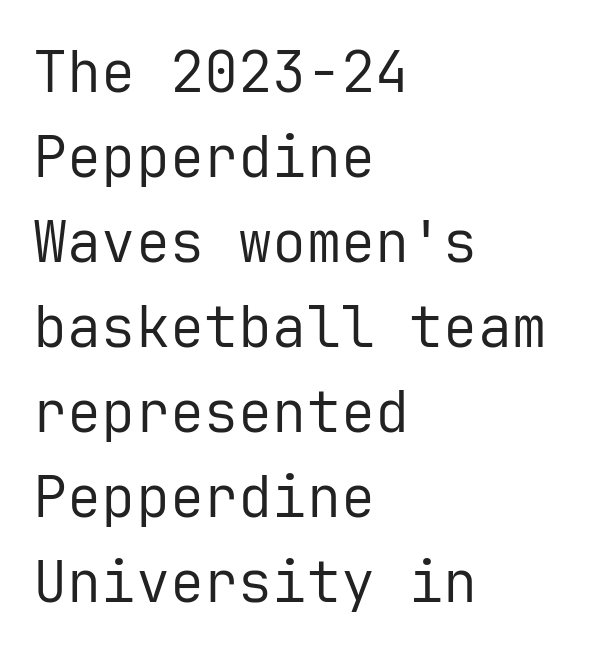
{"serif": "no", "italic": "no", "bold": "no", "weight": "regular", "width": "normal", "stroke_contrast": "low", "x_height": "medium", "monospaced": "yes", "underline": "no", "align": "left", "line_spacing": "normal", "line_spacing_ratio": 1.49, "letter_spacing": "normal", "letter_spacing_em": 0.0, "glyph_px": 57}
